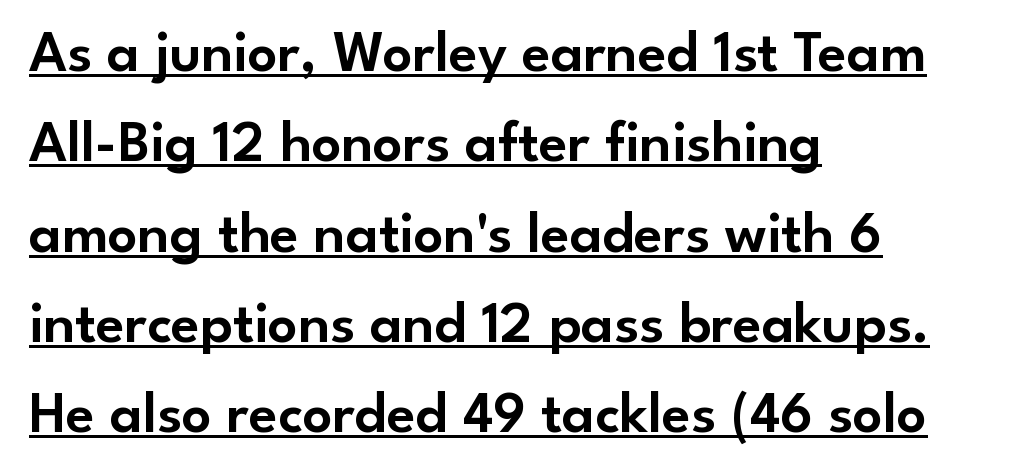
The image shows 59 px sans-serif type, upright; set left-aligned, normal line spacing (1.53x), normal letter spacing, underlined; low stroke contrast and a small x-height.
